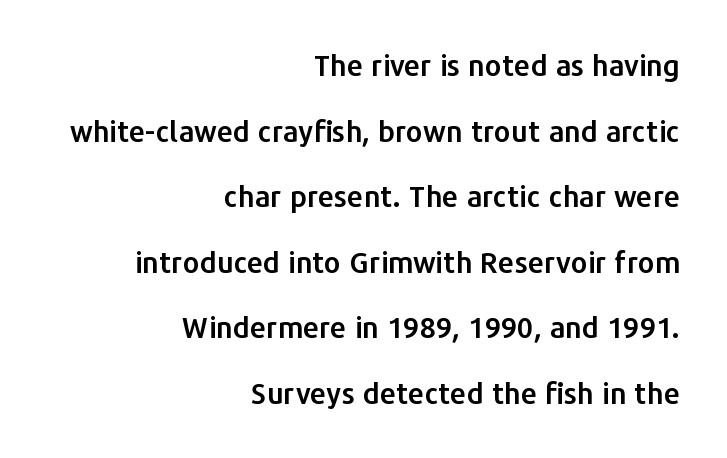
{"serif": "no", "italic": "no", "width": "normal", "stroke_contrast": "low", "x_height": "medium", "monospaced": "no", "underline": "no", "align": "right", "line_spacing": "loose", "line_spacing_ratio": 2.26, "letter_spacing": "normal", "letter_spacing_em": 0.0, "glyph_px": 29}
